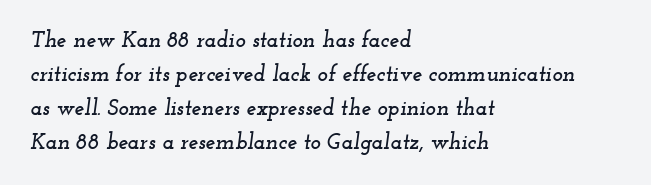
Does the copy run flush right? No — it runs flush left. Spacing between characters is what you'd get straight out of the box. The designer left line spacing at the default. A typesetter would mark this as italic.
